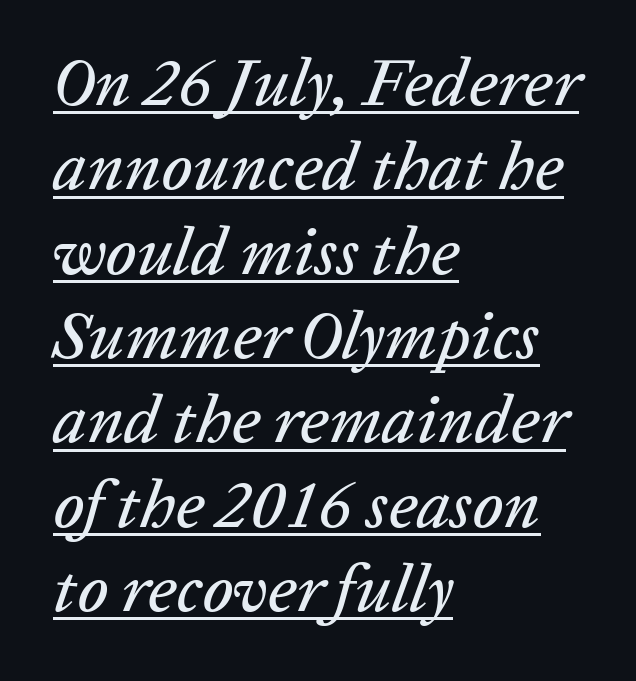
Q: Is the text italic (slanted)? A: Yes, it leans right by about 20 degrees.
Q: Is the text underlined? A: Yes.
Q: How is the paragraph aligned? A: Left-aligned.
Q: Is the spacing between letters normal or unusually wide? A: Normal.
Q: Width (condensed, normal, or wide)? A: Normal.
Q: Stroke contrast? A: Low.
Q: x-height? A: Medium.
Q: Monospaced? A: No.
